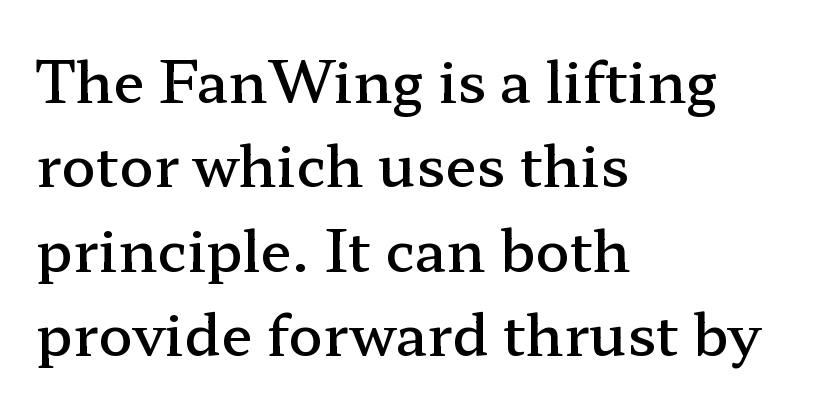
{"serif": "yes", "italic": "no", "bold": "semi", "weight": "semibold", "width": "wide", "stroke_contrast": "low", "x_height": "medium", "monospaced": "no", "underline": "no", "align": "left", "line_spacing": "normal", "line_spacing_ratio": 1.48, "letter_spacing": "normal", "letter_spacing_em": 0.0, "glyph_px": 57}
